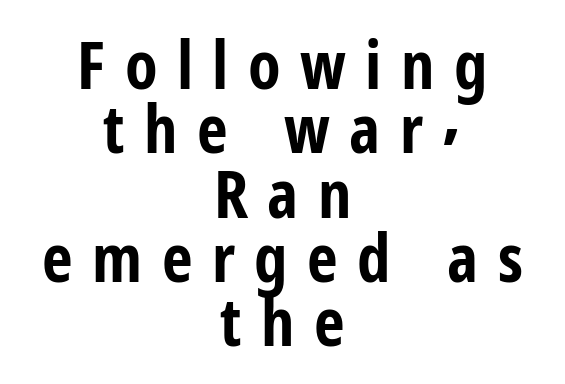
{"serif": "no", "italic": "no", "bold": "yes", "weight": "bold", "width": "condensed", "stroke_contrast": "low", "x_height": "medium", "monospaced": "no", "underline": "no", "align": "center", "line_spacing": "tight", "line_spacing_ratio": 0.96, "letter_spacing": "wide", "letter_spacing_em": 0.29, "glyph_px": 67}
